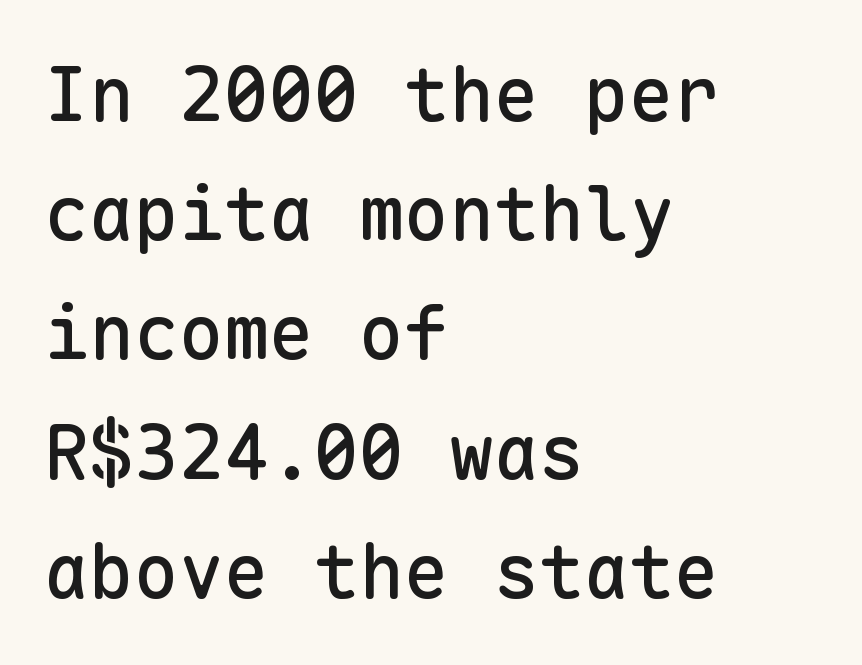
{"serif": "no", "italic": "no", "width": "normal", "stroke_contrast": "low", "x_height": "medium", "monospaced": "yes", "underline": "no", "align": "left", "line_spacing": "normal", "line_spacing_ratio": 1.59, "letter_spacing": "normal", "letter_spacing_em": 0.0, "glyph_px": 75}
